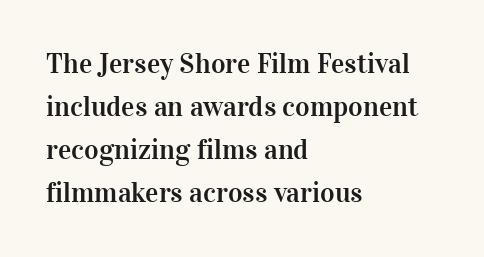
Q: Is the text italic (slanted)? A: No, it is upright.
Q: Is the typeface a serif or a sans-serif typeface? A: Serif.
Q: Is the text underlined? A: No.
Q: How is the paragraph aligned? A: Left-aligned.
Q: Is the spacing between letters normal or unusually wide? A: Normal.
Q: Is the spacing between lines tight, normal or loose? A: Normal.
Q: Width (condensed, normal, or wide)? A: Normal.
Q: Stroke contrast? A: High.
Q: x-height? A: Medium.
Q: Monospaced? A: No.
